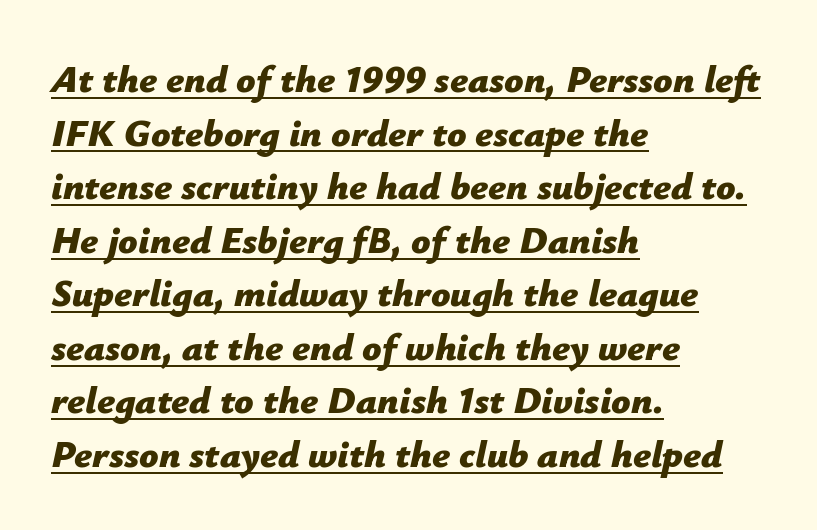
The whole block is typeset with a tilt. Words appear dense and cohesive because spacing is normal. Beneath each row of characters lies a ruled line. The letters are bold, with thick, heavy strokes.
